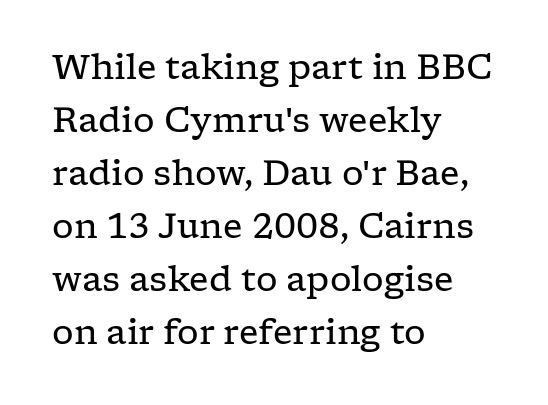
The weight would be labelled regular, book, light, or lighter still. In CSS terms this would be text-align: left. This is serif lettering, the kind often seen in printed books. The horizontal fit of the characters is conventional and even. Style check: upright.
